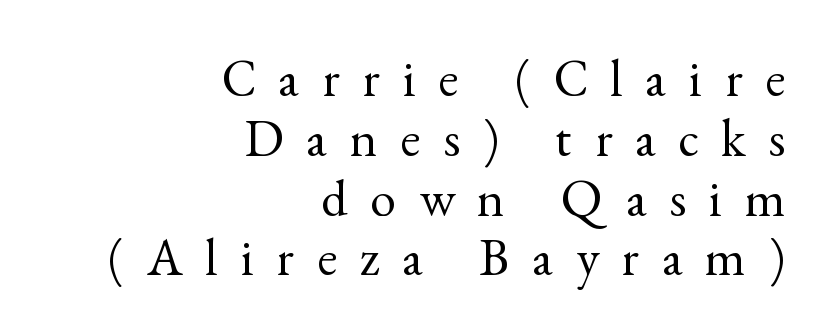
{"serif": "yes", "italic": "no", "bold": "no", "weight": "regular", "width": "normal", "x_height": "small", "monospaced": "no", "underline": "no", "align": "right", "line_spacing": "tight", "line_spacing_ratio": 1.15, "letter_spacing": "wide", "letter_spacing_em": 0.44, "glyph_px": 52}
